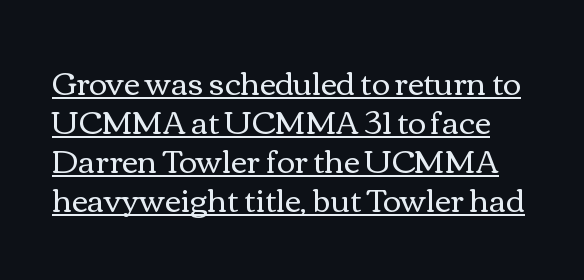
The image shows 31 px regular-weight, wide type, upright; set normal line spacing (1.26x), normal letter spacing, underlined; medium stroke contrast and a medium x-height.
